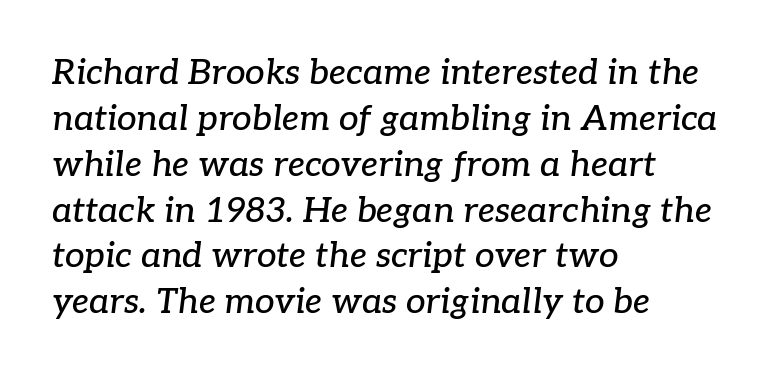
{"serif": "yes", "italic": "yes", "lean": "right", "slant_degrees": 7, "width": "normal", "stroke_contrast": "low", "x_height": "medium", "monospaced": "no", "underline": "no", "align": "left", "line_spacing": "normal", "line_spacing_ratio": 1.31, "letter_spacing": "normal", "letter_spacing_em": 0.0, "glyph_px": 35}
